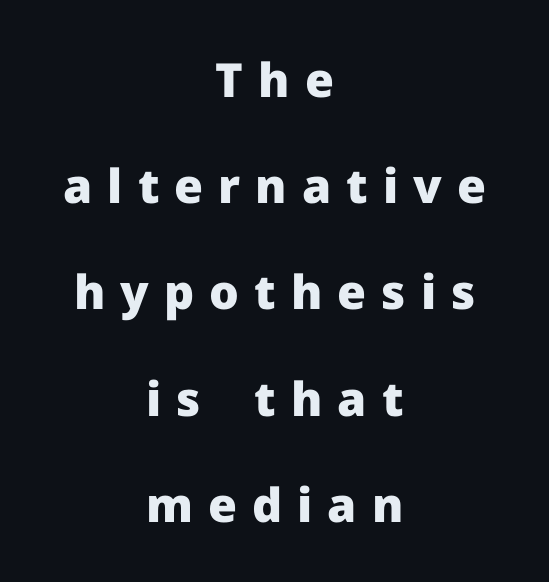
The image shows 47 px heavy sans-serif type, upright; set centered, loose line spacing (2.26x), unusually wide letter spacing (+0.32 em), not underlined; low stroke contrast and a medium x-height.
